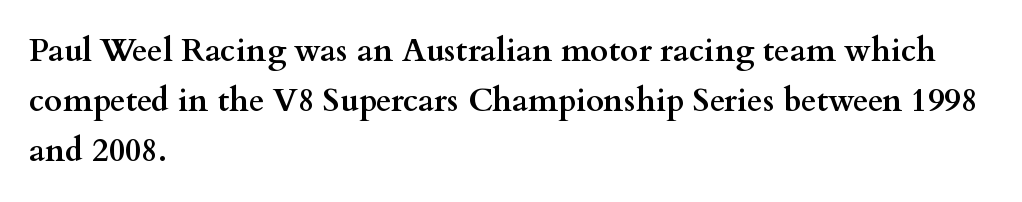
{"serif": "yes", "italic": "no", "bold": "yes", "weight": "semibold", "width": "wide", "stroke_contrast": "medium", "x_height": "small", "monospaced": "no", "underline": "no", "align": "left", "line_spacing": "normal", "line_spacing_ratio": 1.56, "letter_spacing": "normal", "letter_spacing_em": 0.0, "glyph_px": 32}
